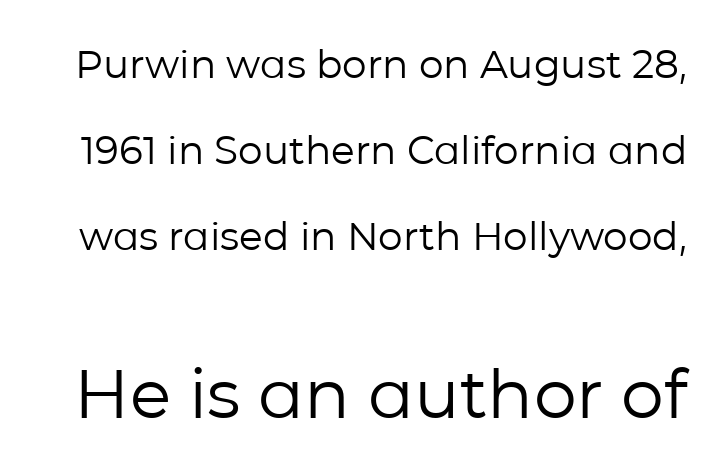
The image shows 68 px regular-weight sans-serif type, upright; set loose line spacing (2.2x), normal letter spacing, not underlined; the second (bottom) block is 1.74x larger; low stroke contrast and a medium x-height.
